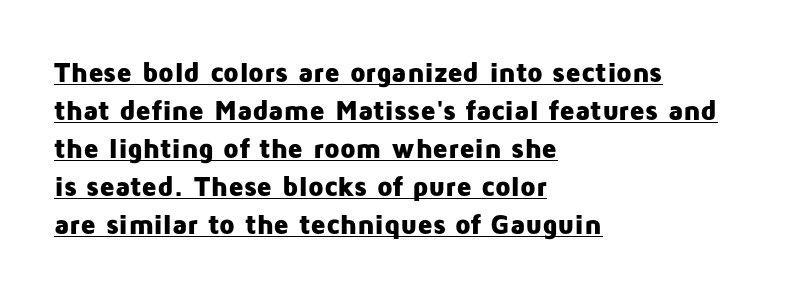
{"serif": "no", "italic": "no", "bold": "yes", "weight": "heavy", "width": "normal", "stroke_contrast": "low", "x_height": "medium", "monospaced": "no", "underline": "yes", "align": "left", "line_spacing": "normal", "line_spacing_ratio": 1.36, "letter_spacing": "normal", "letter_spacing_em": 0.0, "glyph_px": 28}
